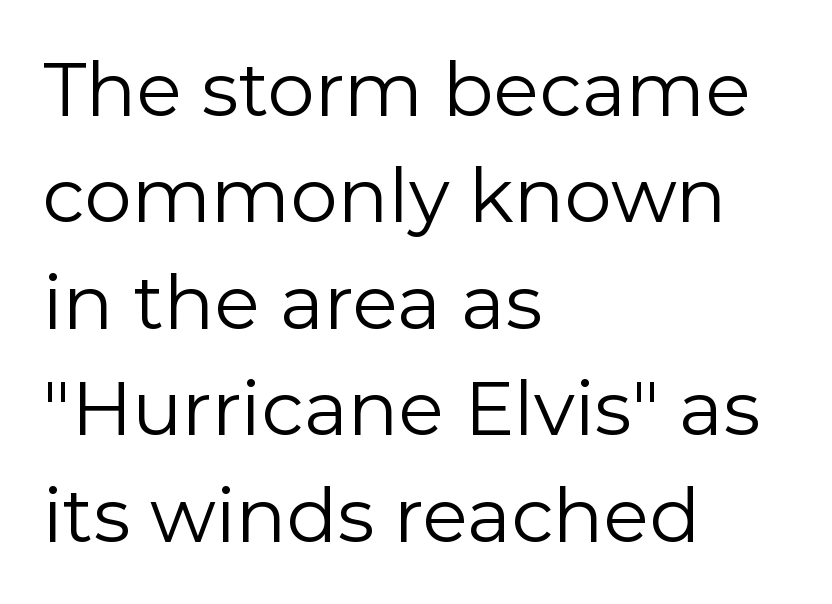
The image shows 75 px regular-weight sans-serif type, upright; set left-aligned, normal line spacing (1.42x), normal letter spacing, not underlined; a medium x-height.
